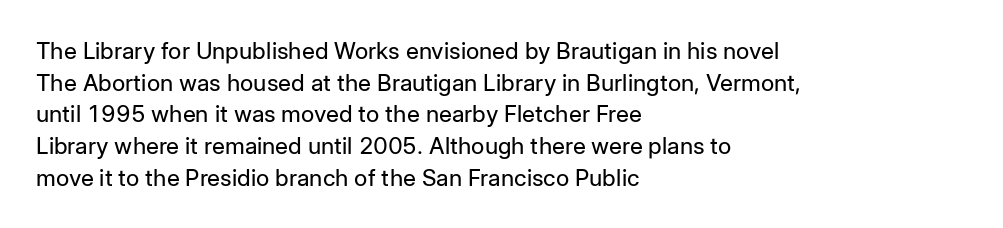
{"italic": "no", "bold": "no", "underline": "no", "align": "left", "line_spacing": "normal", "line_spacing_ratio": 1.38, "letter_spacing": "normal", "letter_spacing_em": 0.0, "glyph_px": 23}
